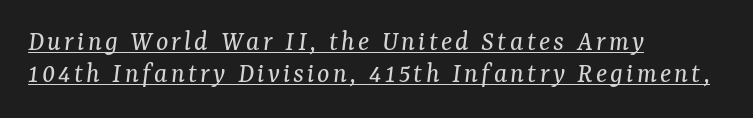
{"serif": "yes", "italic": "yes", "lean": "right", "slant_degrees": 7, "bold": "no", "weight": "regular", "width": "normal", "stroke_contrast": "medium", "x_height": "medium", "monospaced": "no", "underline": "yes", "align": "left", "line_spacing": "tight", "line_spacing_ratio": 1.09, "glyph_px": 29}
